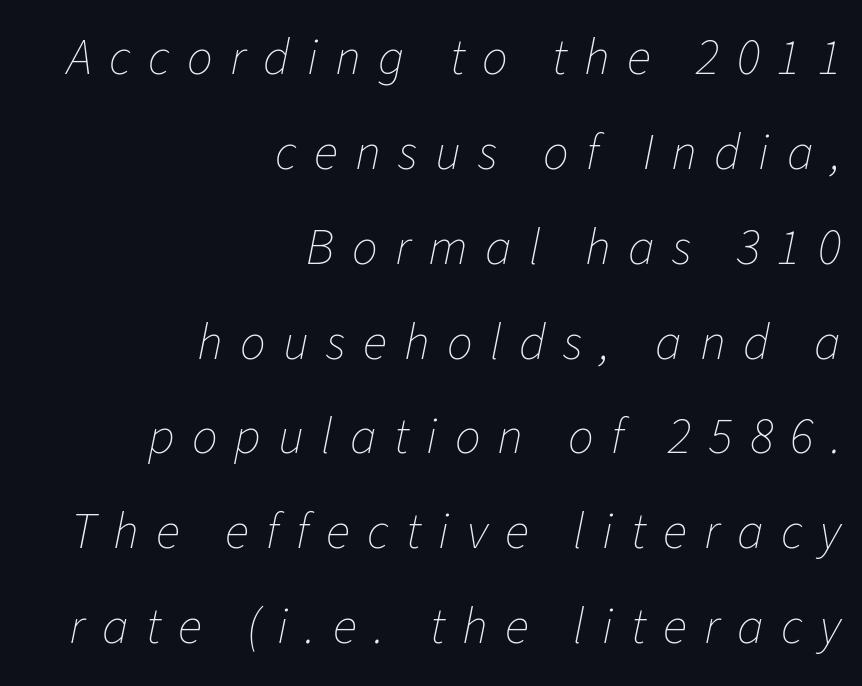
The font's italic variant was chosen for this text. The paragraph has a hard right edge and a soft left edge. Here the glyphs are tracked loosely, breaking word shapes into spaced letters. The foot of each line stays bare and open. The rendering uses natural spacing where letterforms have individual widths.
